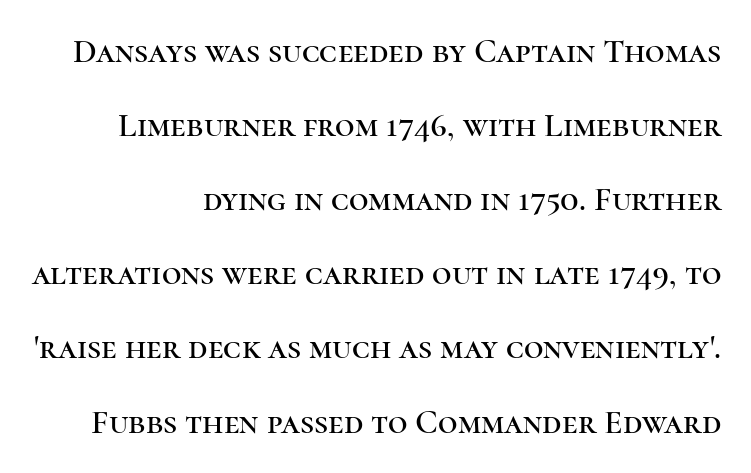
Q: Is the text italic (slanted)? A: No, it is upright.
Q: Is the typeface a serif or a sans-serif typeface? A: Serif.
Q: Is the text underlined? A: No.
Q: How is the paragraph aligned? A: Right-aligned.
Q: Is the spacing between letters normal or unusually wide? A: Normal.
Q: Is the spacing between lines tight, normal or loose? A: Loose.
Q: Width (condensed, normal, or wide)? A: Normal.
Q: Stroke contrast? A: High.
Q: x-height? A: Medium.
Q: Monospaced? A: No.
